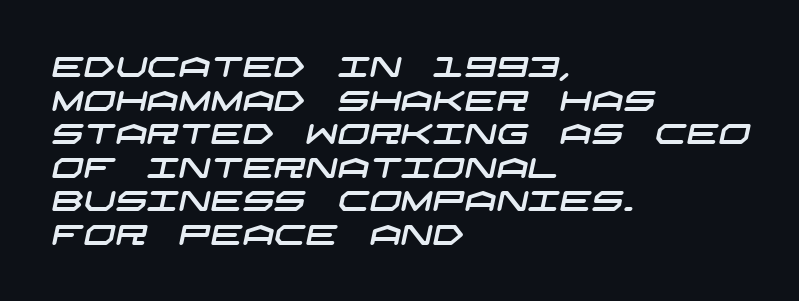
The image shows 28 px wide sans-serif type; set left-aligned, line spacing 1.2x, normal letter spacing, not underlined; low stroke contrast and a large x-height.
